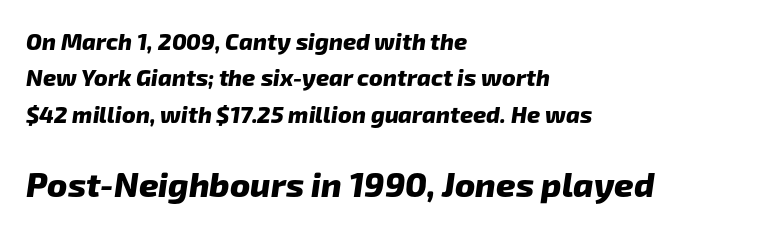
Q: Is the text bold? A: Yes.
Q: Is the typeface a serif or a sans-serif typeface? A: Sans-serif.
Q: Is the text underlined? A: No.
Q: How is the paragraph aligned? A: Left-aligned.
Q: Is the spacing between letters normal or unusually wide? A: Normal.
Q: Is the spacing between lines tight, normal or loose? A: Normal.
Q: Which block of text is set in a larger size, the first (top) or the second (bottom)? A: The second (bottom) one.
Q: Width (condensed, normal, or wide)? A: Normal.
Q: Stroke contrast? A: Low.
Q: x-height? A: Medium.
Q: Monospaced? A: No.
